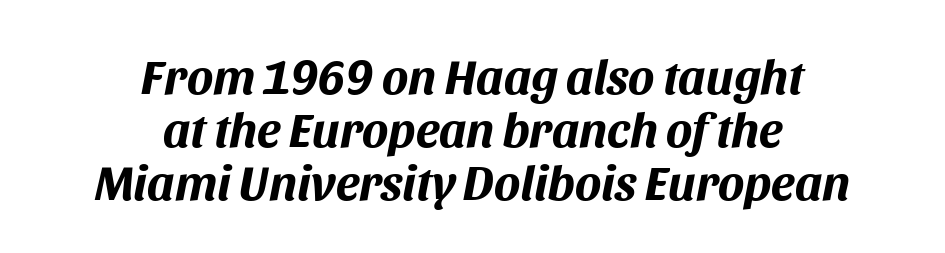
The image shows 49 px bold type, italic (leaning right); set centered, tight line spacing (1.08x), normal letter spacing, not underlined; medium stroke contrast and a large x-height.
